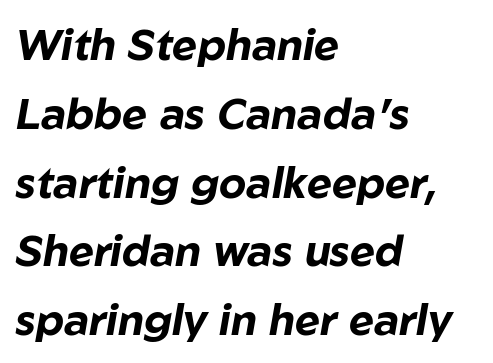
{"italic": "yes", "lean": "right", "slant_degrees": 10, "bold": "yes", "weight": "bold", "width": "normal", "stroke_contrast": "low", "x_height": "medium", "monospaced": "no", "underline": "no", "align": "left", "line_spacing": "normal", "line_spacing_ratio": 1.6, "letter_spacing": "normal", "letter_spacing_em": 0.0, "glyph_px": 43}
